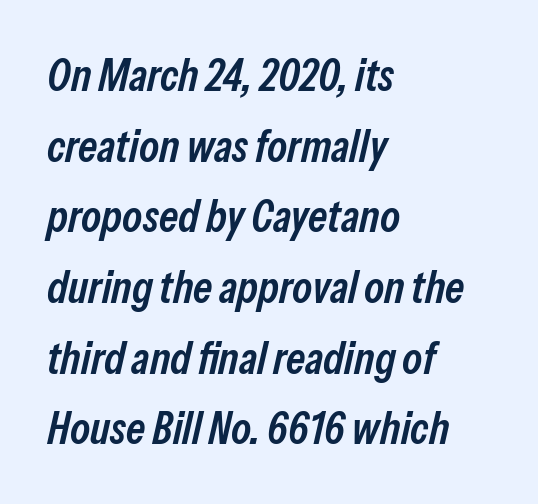
{"italic": "yes", "lean": "right", "slant_degrees": 13, "bold": "semi", "weight": "semibold", "width": "condensed", "stroke_contrast": "low", "x_height": "medium", "monospaced": "no", "underline": "no", "align": "left", "line_spacing": "normal", "line_spacing_ratio": 1.57, "letter_spacing": "normal", "letter_spacing_em": 0.0, "glyph_px": 45}
